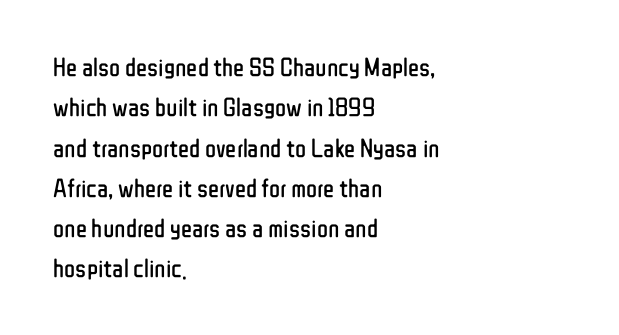
The image shows 26 px text type, upright; set left-aligned, normal line spacing (1.55x), normal letter spacing, not underlined.
